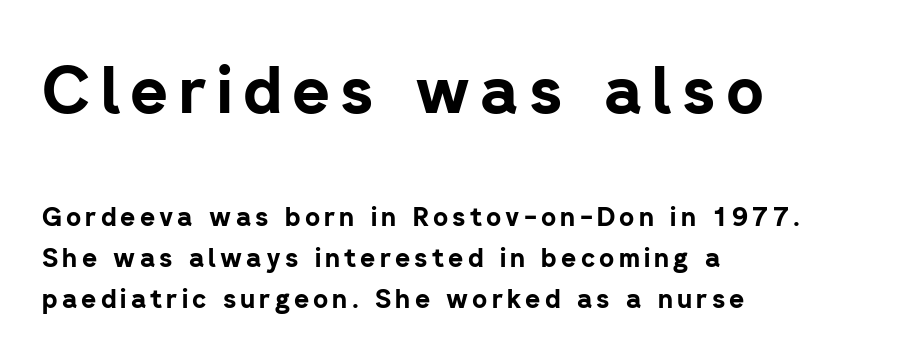
Leading: standard. Do the letters lean? They stand straight. Teacher's note: observe the even left margin — that is flush-left alignment. A sans-serif font was chosen for this passage. Do the characters align in a grid? No, the font is proportional. Bare-footed words on every line.
